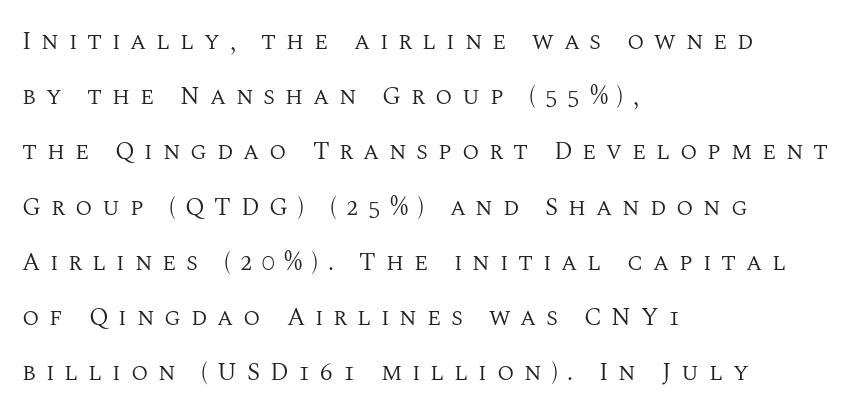
Q: Is the text bold? A: No.
Q: Is the text italic (slanted)? A: No, it is upright.
Q: Is the text underlined? A: No.
Q: How is the paragraph aligned? A: Left-aligned.
Q: Is the spacing between letters normal or unusually wide? A: Unusually wide.
Q: Is the spacing between lines tight, normal or loose? A: Loose.
